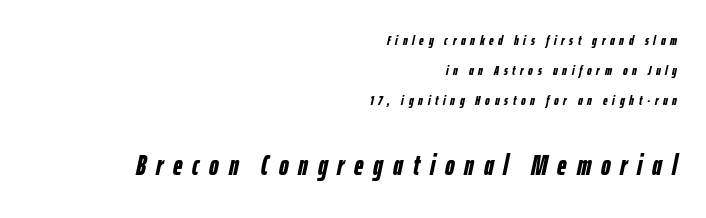
Q: Is the text bold? A: Yes.
Q: Is the text italic (slanted)? A: Yes, it leans right by about 12 degrees.
Q: Is the text underlined? A: No.
Q: How is the paragraph aligned? A: Right-aligned.
Q: Is the spacing between letters normal or unusually wide? A: Unusually wide.
Q: Is the spacing between lines tight, normal or loose? A: Loose.
Q: Which block of text is set in a larger size, the first (top) or the second (bottom)? A: The second (bottom) one.
Q: Width (condensed, normal, or wide)? A: Condensed.
Q: Stroke contrast? A: Low.
Q: x-height? A: Medium.
Q: Monospaced? A: No.
